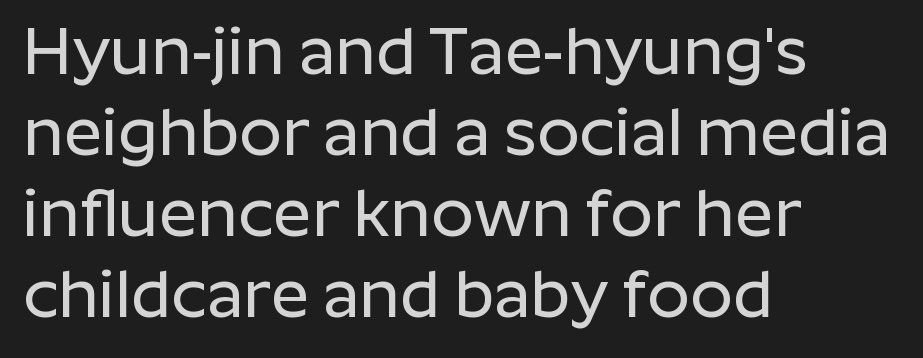
{"serif": "no", "italic": "no", "width": "normal", "stroke_contrast": "low", "x_height": "medium", "monospaced": "no", "underline": "no", "align": "left", "line_spacing_ratio": 1.21, "letter_spacing": "normal", "letter_spacing_em": 0.0, "glyph_px": 67}
